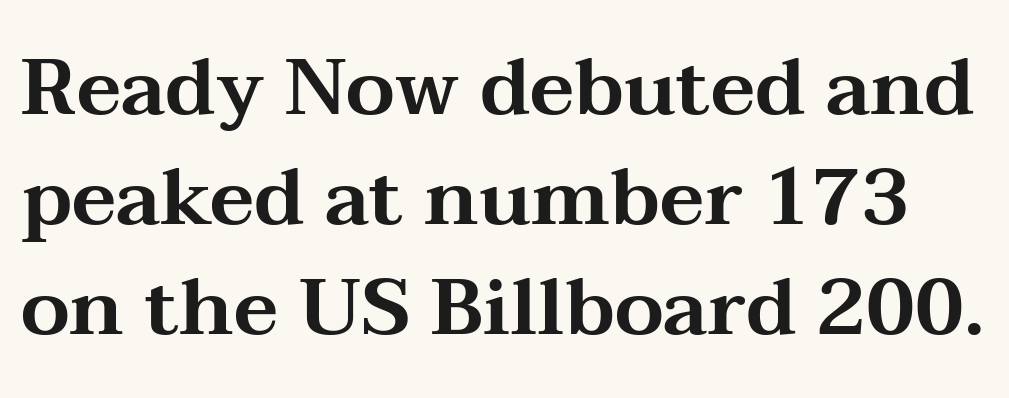
{"serif": "yes", "italic": "no", "width": "wide", "stroke_contrast": "medium", "x_height": "medium", "monospaced": "no", "underline": "no", "line_spacing": "normal", "line_spacing_ratio": 1.39, "letter_spacing": "normal", "letter_spacing_em": 0.0, "glyph_px": 79}
